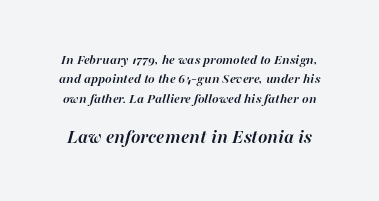
Compared with typical body copy, the letter spacing here is the same. The passage shown stacks its lines at a standard gap. Notice how thick the strokes are: this is what a full bold looks like. Unmarked baselines from the first word to the last. These two chunks differ in scale, with the bottom chunk taking the larger measure. If you drew a line through each stem, it would be angled.
